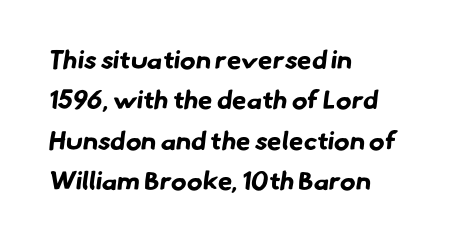
Plenty of ink on the page — the face is bold. Nobody drew a line under any word here. Horizontally, the lines are justified to the leading edge only. The rows are spaced the way most documents space them.
